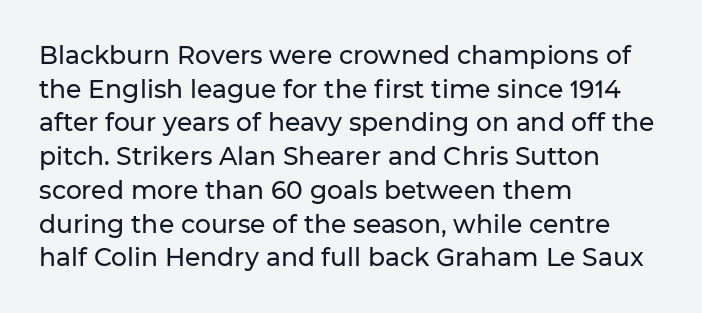
{"italic": "no", "underline": "no", "align": "left", "line_spacing": "normal", "line_spacing_ratio": 1.35, "letter_spacing": "normal", "letter_spacing_em": 0.0, "glyph_px": 25}
